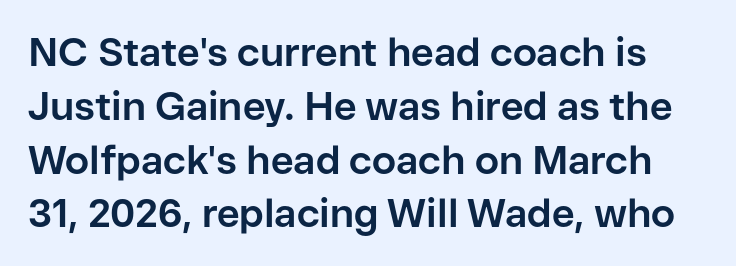
{"serif": "no", "italic": "no", "bold": "yes", "weight": "bold", "width": "normal", "stroke_contrast": "low", "x_height": "medium", "monospaced": "no", "underline": "no", "line_spacing": "normal", "line_spacing_ratio": 1.38, "letter_spacing": "normal", "letter_spacing_em": 0.0, "glyph_px": 39}
